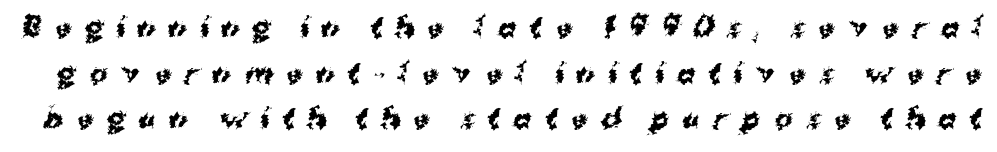
The image shows 27 px bold type; set normal line spacing (1.69x), unusually wide letter spacing (+0.48 em), not underlined.
